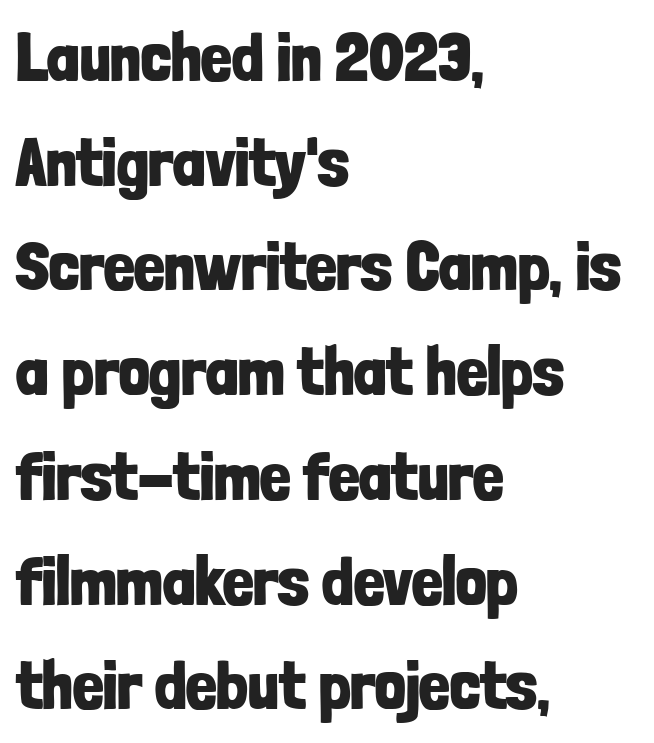
The space between consecutive lines is moderate. Nope, no serifs anywhere on these letters. The lines in this sample share a left origin and differ only in where they stop. As a designer I'd log this as weight 700, bold.
